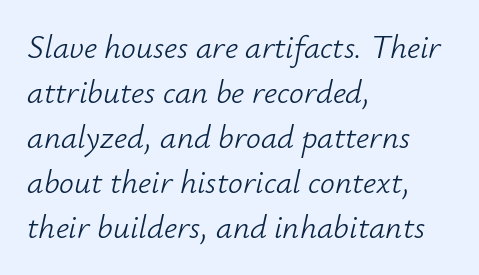
{"italic": "yes", "lean": "right", "slant_degrees": 12, "bold": "no", "weight": "light", "width": "normal", "stroke_contrast": "low", "x_height": "small", "monospaced": "no", "underline": "no", "align": "left", "line_spacing": "normal", "line_spacing_ratio": 1.36, "letter_spacing": "normal", "letter_spacing_em": 0.0, "glyph_px": 33}
